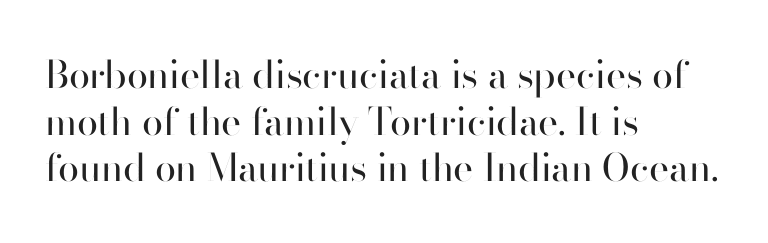
{"serif": "no", "italic": "no", "bold": "no", "weight": "regular", "width": "normal", "stroke_contrast": "high", "x_height": "small", "monospaced": "no", "underline": "no", "align": "left", "line_spacing_ratio": 1.23, "letter_spacing": "normal", "letter_spacing_em": 0.0, "glyph_px": 38}
